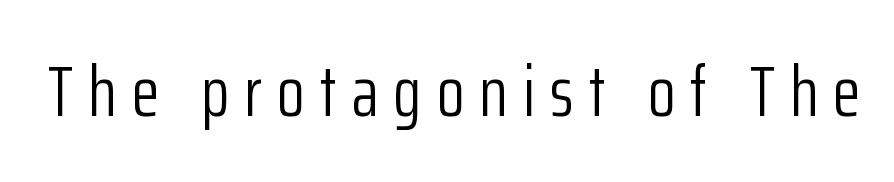
{"serif": "no", "italic": "no", "bold": "no", "weight": "light", "width": "condensed", "stroke_contrast": "low", "x_height": "medium", "monospaced": "no", "underline": "no", "letter_spacing": "wide", "letter_spacing_em": 0.21, "glyph_px": 72}
